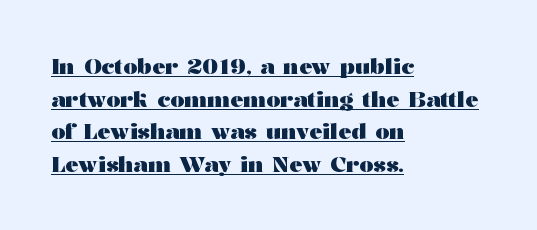
The glyphs are accompanied by a horizontal stroke just below them. Standard letterfit; no display-style spreading of the glyphs. The letters stand straight up with perfectly vertical stems. The lines sit at an ordinary, default distance from one another.
